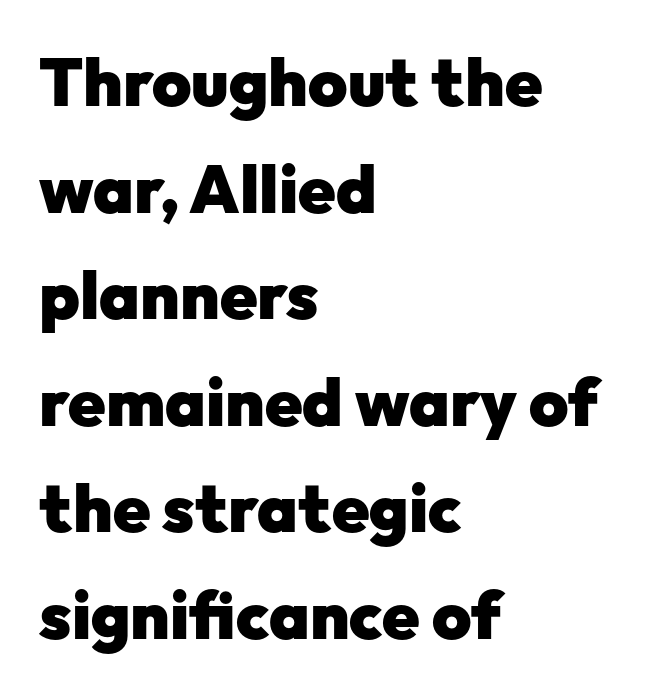
Note the varied advance widths — an 'i' is clearly narrower than an 'm'. Notice how the passage keeps a crisp vertical edge on the left only. The block of text has a typical density, with ordinary space between rows. The area under the type is left untouched. The type family on display is of the sans-serif kind. Heavy-handed strokes throughout: this text is bold.
